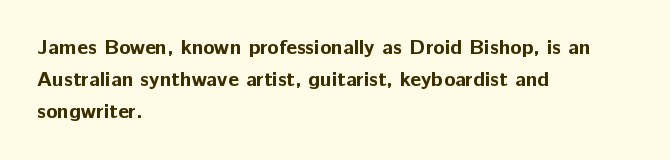
{"italic": "no", "bold": "yes", "underline": "no", "align": "left", "line_spacing": "normal", "line_spacing_ratio": 1.52, "letter_spacing": "normal", "letter_spacing_em": 0.0, "glyph_px": 21}
